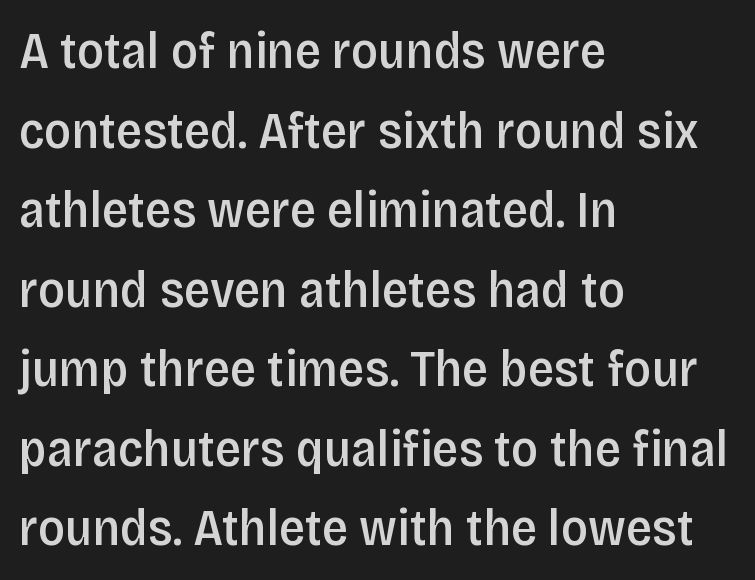
The image shows 52 px semibold, condensed sans-serif type, upright; set left-aligned, normal line spacing (1.53x), normal letter spacing, not underlined; low stroke contrast and a large x-height.
